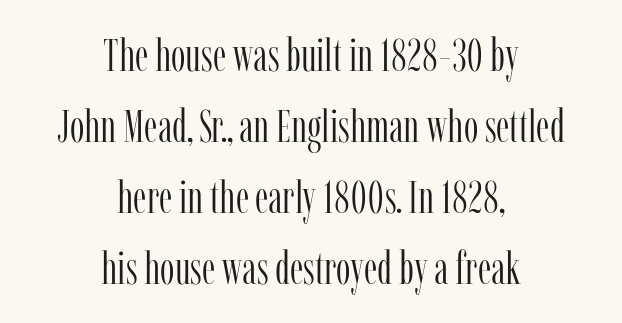
Q: Is the text bold? A: No.
Q: Is the text italic (slanted)? A: No, it is upright.
Q: Is the typeface a serif or a sans-serif typeface? A: Serif.
Q: Is the text underlined? A: No.
Q: How is the paragraph aligned? A: Centered.
Q: Is the spacing between letters normal or unusually wide? A: Normal.
Q: Is the spacing between lines tight, normal or loose? A: Normal.
Q: Width (condensed, normal, or wide)? A: Condensed.
Q: Stroke contrast? A: Low.
Q: x-height? A: Medium.
Q: Monospaced? A: No.
